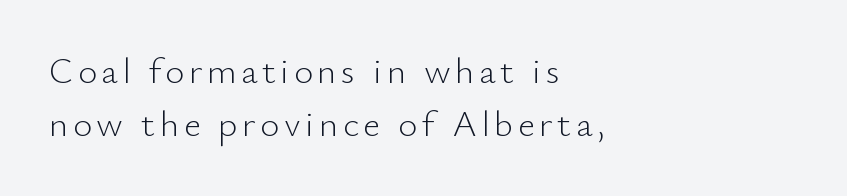
{"serif": "no", "italic": "no", "bold": "no", "weight": "light", "width": "normal", "stroke_contrast": "low", "x_height": "small", "monospaced": "no", "underline": "no", "align": "left", "line_spacing": "normal", "line_spacing_ratio": 1.43, "glyph_px": 37}
